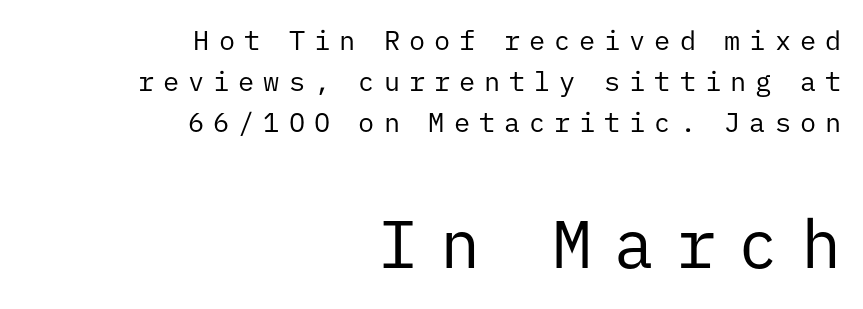
The image shows 67 px regular-weight sans-serif type, upright, monospaced; set right-aligned, normal line spacing (1.52x), unusually wide letter spacing (+0.33 em), not underlined; the second (bottom) block is 2.48x larger; low stroke contrast and a medium x-height.
